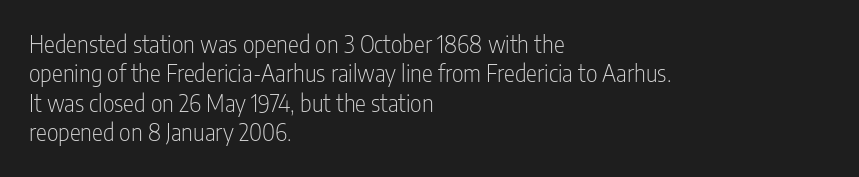
{"italic": "no", "bold": "no", "underline": "no", "align": "left", "line_spacing": "normal", "line_spacing_ratio": 1.28, "letter_spacing": "normal", "letter_spacing_em": 0.0, "glyph_px": 23}
